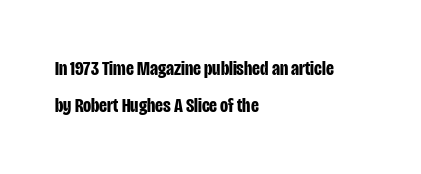
Q: Is the text bold? A: Yes.
Q: Is the text italic (slanted)? A: No, it is upright.
Q: Is the text underlined? A: No.
Q: How is the paragraph aligned? A: Left-aligned.
Q: Is the spacing between letters normal or unusually wide? A: Normal.
